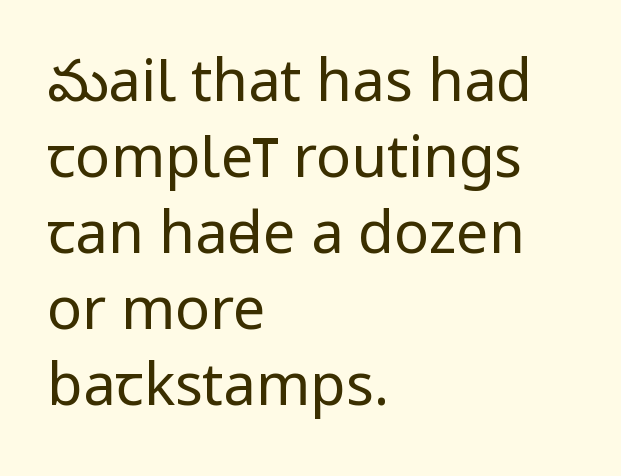
{"serif": "no", "italic": "no", "bold": "no", "weight": "regular", "width": "condensed", "stroke_contrast": "low", "x_height": "large", "monospaced": "no", "underline": "no", "align": "left", "line_spacing": "normal", "line_spacing_ratio": 1.31, "letter_spacing": "normal", "letter_spacing_em": 0.0, "glyph_px": 58}
